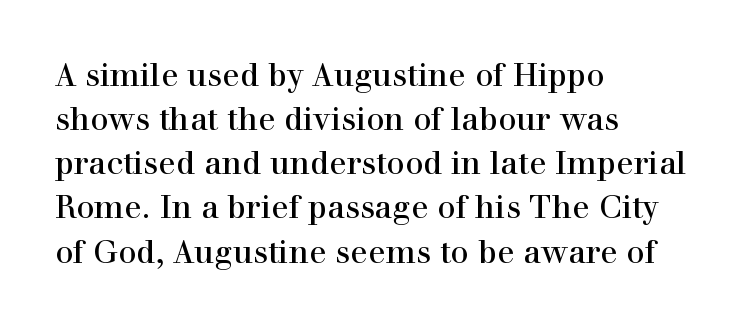
This sample is left-justified, so line endings fall wherever the words run out. The axis of the letterforms is exactly vertical. The font family rendered here belongs to the serif group. Clear beneath every line of the passage. The line-height multiplier appears to be the usual default. Think of a printed novel: that variable character pitch is what you see here.
